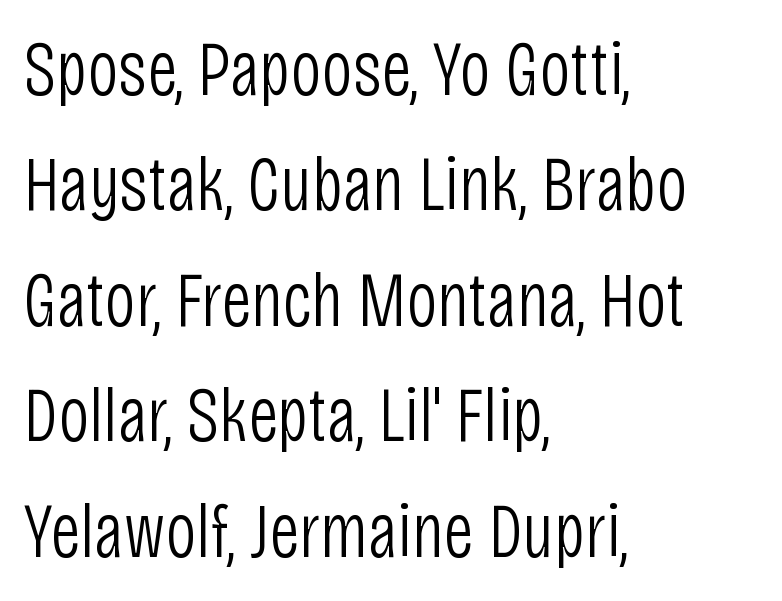
{"serif": "no", "italic": "no", "bold": "no", "weight": "light", "width": "condensed", "stroke_contrast": "low", "x_height": "large", "monospaced": "no", "underline": "no", "align": "left", "line_spacing": "normal", "line_spacing_ratio": 1.5, "letter_spacing": "normal", "letter_spacing_em": 0.0, "glyph_px": 77}
